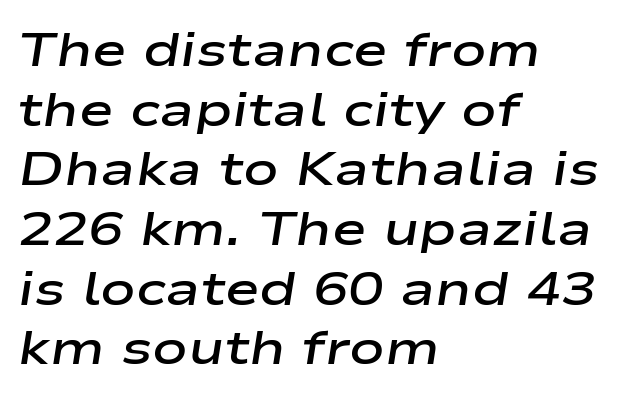
The image shows 47 px semibold, wide type, italic (leaning right); set left-aligned, normal line spacing (1.27x), normal letter spacing, not underlined; low stroke contrast and a medium x-height.
